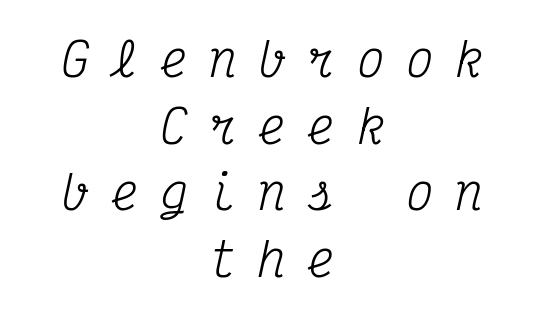
Q: Is the text bold? A: No.
Q: Is the text italic (slanted)? A: Yes, it leans right by about 12 degrees.
Q: Is the typeface a serif or a sans-serif typeface? A: Serif.
Q: Is the text underlined? A: No.
Q: How is the paragraph aligned? A: Centered.
Q: Is the spacing between letters normal or unusually wide? A: Unusually wide.
Q: Is the spacing between lines tight, normal or loose? A: Normal.
Q: Width (condensed, normal, or wide)? A: Condensed.
Q: Stroke contrast? A: Medium.
Q: x-height? A: Medium.
Q: Monospaced? A: Yes.
